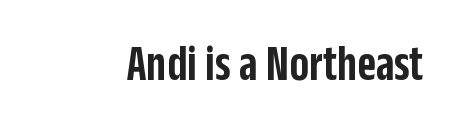
{"serif": "no", "italic": "no", "bold": "semi", "weight": "semibold", "width": "condensed", "stroke_contrast": "low", "x_height": "large", "monospaced": "no", "underline": "no", "letter_spacing": "normal", "letter_spacing_em": 0.0, "glyph_px": 51}
